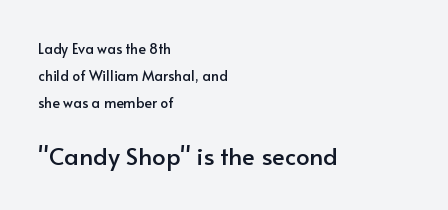
Which chunk is bigger? The second one — the bottom block dwarfs the top. Is the letter spacing exaggerated? No — it looks like the ordinary default. These lines are set flush left with a ragged right edge. Notice how the stems are strictly vertical — no italics here.
